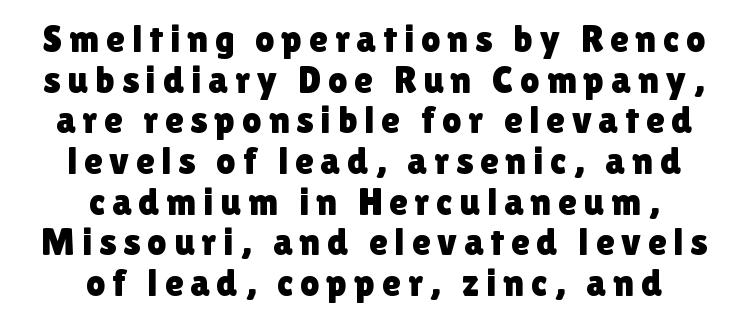
Q: Is the text italic (slanted)? A: No, it is upright.
Q: Is the typeface a serif or a sans-serif typeface? A: Sans-serif.
Q: Is the text underlined? A: No.
Q: How is the paragraph aligned? A: Centered.
Q: Is the spacing between lines tight, normal or loose? A: Tight.
Q: Width (condensed, normal, or wide)? A: Normal.
Q: Stroke contrast? A: Low.
Q: x-height? A: Medium.
Q: Monospaced? A: No.
